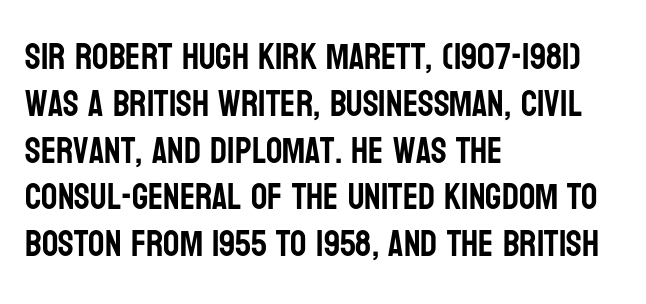
The image shows 36 px condensed sans-serif type, upright; set left-aligned, normal line spacing (1.3x), normal letter spacing, not underlined; low stroke contrast and a large x-height.
